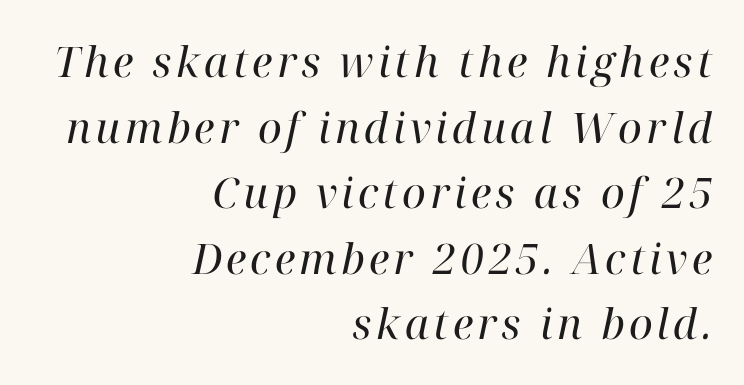
{"serif": "yes", "italic": "yes", "lean": "right", "slant_degrees": 12, "bold": "no", "weight": "regular", "width": "normal", "stroke_contrast": "high", "x_height": "medium", "monospaced": "no", "underline": "no", "align": "right", "line_spacing": "normal", "line_spacing_ratio": 1.56, "glyph_px": 42}
